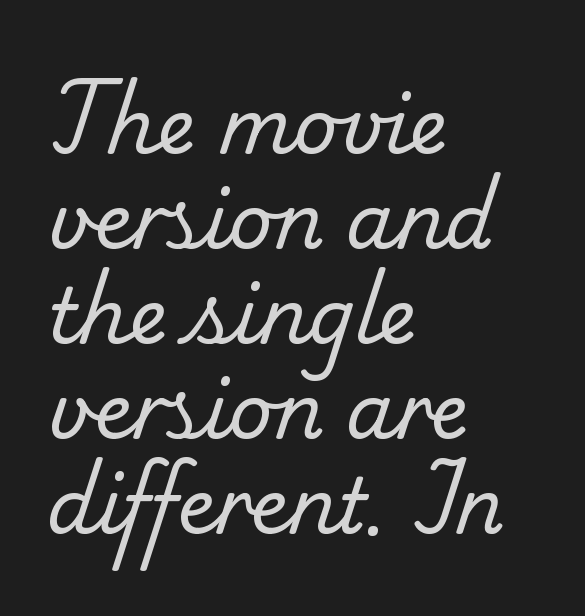
Q: Is the text bold? A: No.
Q: Is the typeface a serif or a sans-serif typeface? A: Serif.
Q: Is the text underlined? A: No.
Q: How is the paragraph aligned? A: Left-aligned.
Q: Is the spacing between letters normal or unusually wide? A: Normal.
Q: Is the spacing between lines tight, normal or loose? A: Normal.
Q: Width (condensed, normal, or wide)? A: Normal.
Q: Stroke contrast? A: Low.
Q: x-height? A: Small.
Q: Monospaced? A: No.
